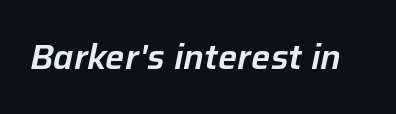
Looking at the ascenders, they clearly lean. Varying glyph widths throughout — classic text-font behaviour. Tracking here is standard; glyphs follow each other at the usual distance. The string is rendered with underlining switched off.
